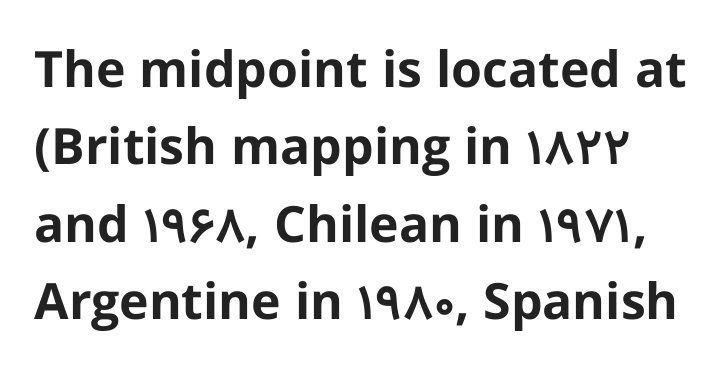
Q: Is the text bold? A: Yes.
Q: Is the text italic (slanted)? A: No, it is upright.
Q: Is the typeface a serif or a sans-serif typeface? A: Sans-serif.
Q: Is the text underlined? A: No.
Q: Is the spacing between letters normal or unusually wide? A: Normal.
Q: Is the spacing between lines tight, normal or loose? A: Normal.
Q: Width (condensed, normal, or wide)? A: Normal.
Q: Stroke contrast? A: Low.
Q: x-height? A: Medium.
Q: Monospaced? A: No.
